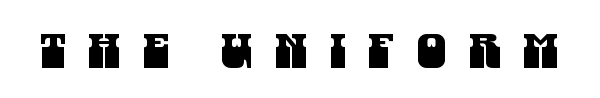
The image shows 47 px condensed sans-serif type; set unusually wide letter spacing (+0.47 em), not underlined; medium stroke contrast and a large x-height.
